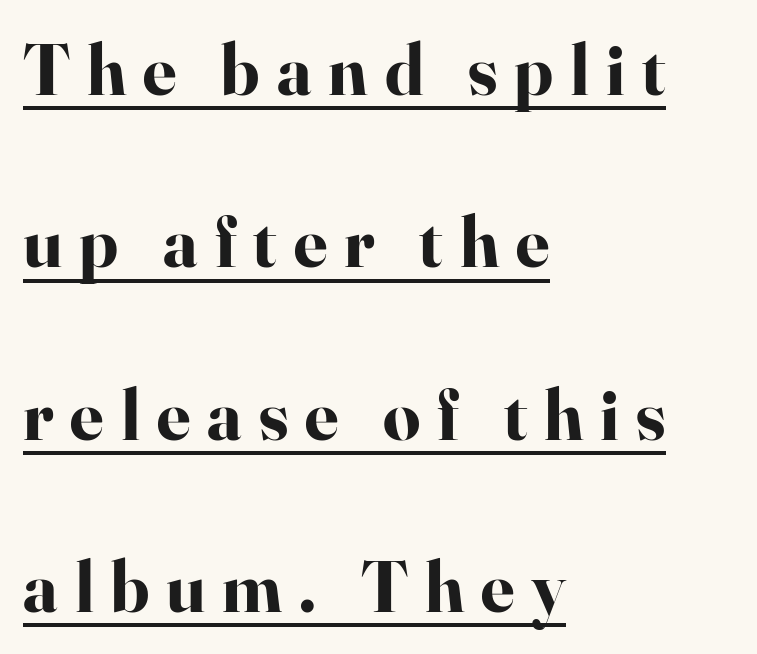
The image shows 73 px bold serif type, upright; set left-aligned, loose line spacing (2.36x), unusually wide letter spacing (+0.23 em), underlined; high stroke contrast and a small x-height.
